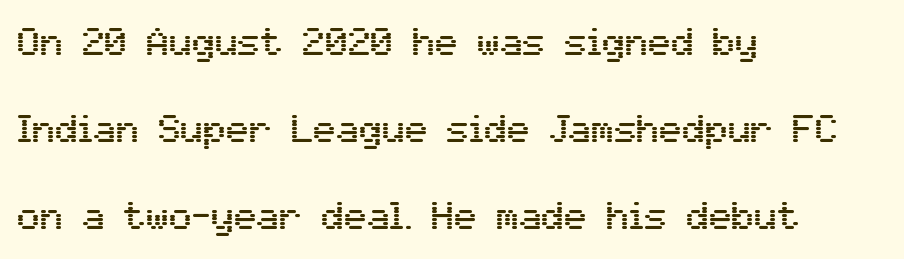
Q: Is the text italic (slanted)? A: No, it is upright.
Q: Is the typeface a serif or a sans-serif typeface? A: Sans-serif.
Q: Is the text underlined? A: No.
Q: How is the paragraph aligned? A: Left-aligned.
Q: Is the spacing between letters normal or unusually wide? A: Normal.
Q: Is the spacing between lines tight, normal or loose? A: Loose.
Q: Width (condensed, normal, or wide)? A: Normal.
Q: Stroke contrast? A: Medium.
Q: x-height? A: Medium.
Q: Monospaced? A: No.
